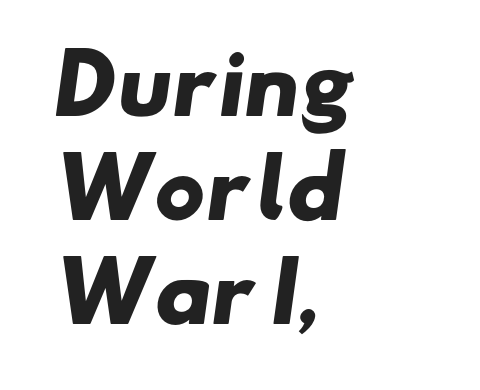
{"serif": "no", "bold": "yes", "weight": "heavy", "width": "wide", "stroke_contrast": "low", "x_height": "small", "monospaced": "no", "underline": "no", "align": "left", "line_spacing": "normal", "line_spacing_ratio": 1.3, "letter_spacing": "normal", "letter_spacing_em": 0.0, "glyph_px": 80}
